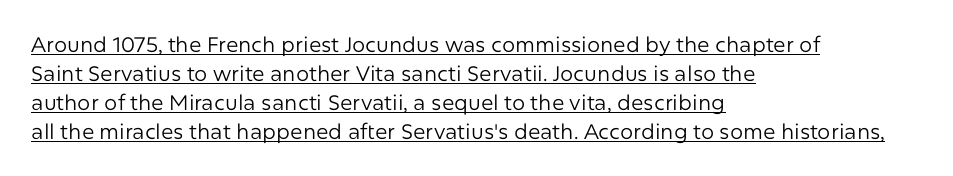
Q: Is the text bold? A: No.
Q: Is the text italic (slanted)? A: No, it is upright.
Q: Is the text underlined? A: Yes.
Q: How is the paragraph aligned? A: Left-aligned.
Q: Is the spacing between letters normal or unusually wide? A: Normal.
Q: Is the spacing between lines tight, normal or loose? A: Normal.
